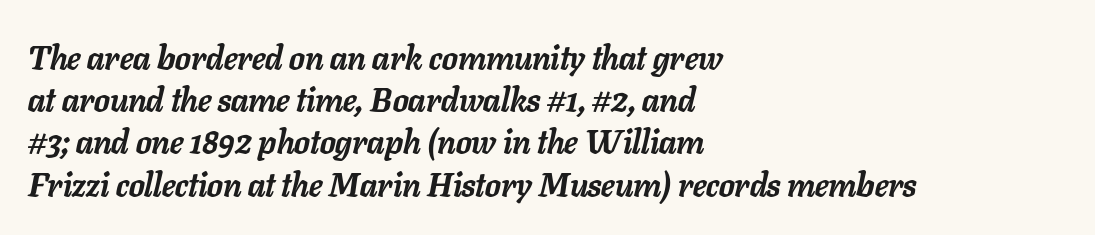
The image shows 33 px semibold type, italic (leaning right); set left-aligned, normal line spacing (1.28x), normal letter spacing, not underlined; low stroke contrast and a medium x-height.
